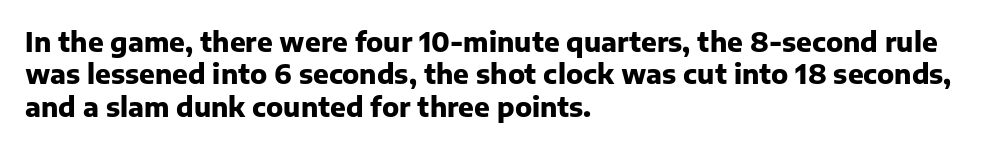
{"italic": "no", "bold": "yes", "underline": "no", "align": "left", "line_spacing": "normal", "line_spacing_ratio": 1.25, "letter_spacing": "normal", "letter_spacing_em": 0.0, "glyph_px": 26}
